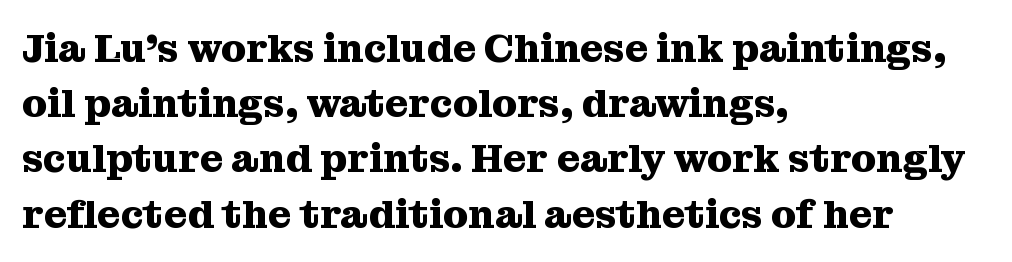
The image shows 40 px heavy serif type, upright; set left-aligned, normal line spacing (1.38x), normal letter spacing, not underlined; medium stroke contrast and a medium x-height.
